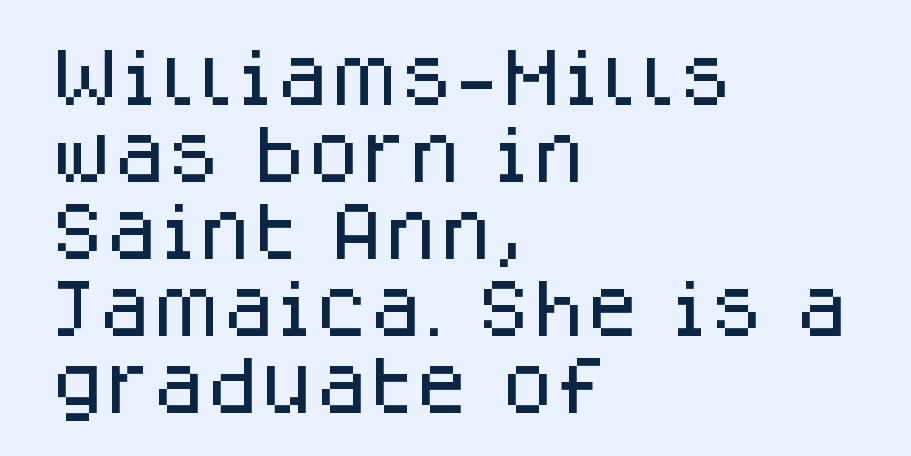
Q: Is the text italic (slanted)? A: No, it is upright.
Q: Is the typeface a serif or a sans-serif typeface? A: Sans-serif.
Q: Is the text underlined? A: No.
Q: How is the paragraph aligned? A: Left-aligned.
Q: Is the spacing between letters normal or unusually wide? A: Normal.
Q: Width (condensed, normal, or wide)? A: Normal.
Q: Stroke contrast? A: Low.
Q: x-height? A: Large.
Q: Monospaced? A: No.
